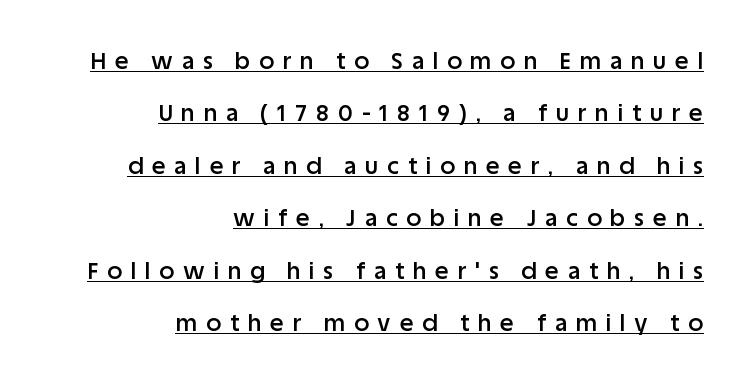
How are the letters spaced? Widely, with obvious added tracking. Reading down the block, your eye finds every line finishing at a fixed right position. Notice how a bar underscores the lettering throughout. Vertical strokes here are truly vertical. A fair bit of extra ink — the face is semibold, not bold. Reading down the column, the eye jumps a long way to each next line.
